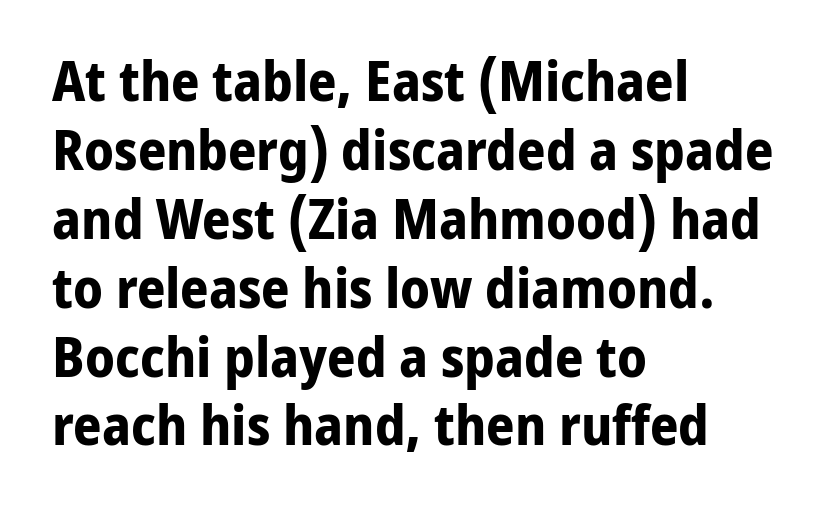
Emphasis by weight is at full strength: bold. Each letter's strokes conclude bluntly, with no projecting serifs. Character widths vary here, with narrow letters taking less room than wide ones. Does extra space separate the letters? No, they use regular spacing. Ascenders rise straight up at ninety degrees. Where is the straight margin? On the left.
